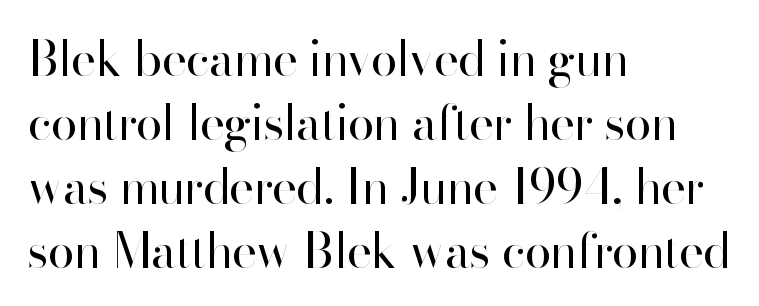
The leading is moderate, giving the passage an even texture. You can tell it's not italic because the verticals are truly vertical. The type family on display is of the sans-serif kind. Standard letterfit; no display-style spreading of the glyphs. This sample is left-justified, so line endings fall wherever the words run out. Proportional: the letters do not fall into vertical columns.
